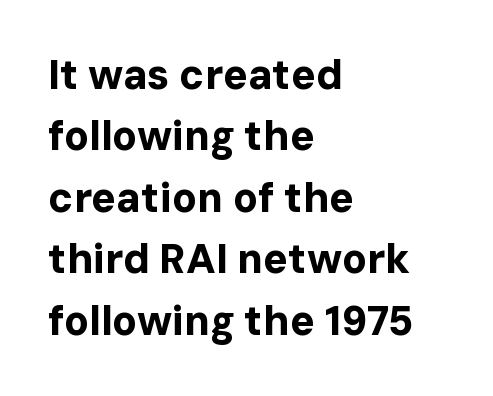
{"serif": "no", "italic": "no", "bold": "yes", "weight": "bold", "width": "normal", "stroke_contrast": "low", "x_height": "medium", "monospaced": "no", "underline": "no", "align": "left", "line_spacing": "normal", "line_spacing_ratio": 1.5, "letter_spacing": "normal", "letter_spacing_em": 0.0, "glyph_px": 41}
